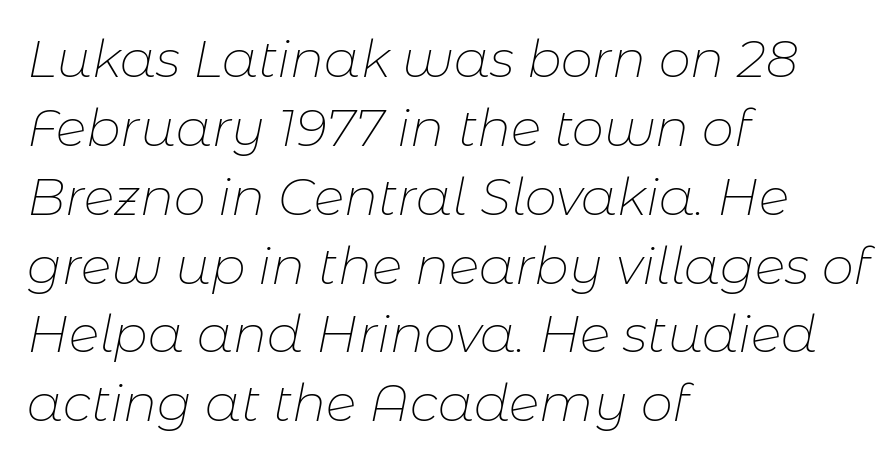
{"italic": "yes", "lean": "right", "slant_degrees": 11, "bold": "no", "weight": "thin", "width": "normal", "stroke_contrast": "low", "x_height": "medium", "monospaced": "no", "underline": "no", "align": "left", "line_spacing": "normal", "line_spacing_ratio": 1.35, "letter_spacing": "normal", "letter_spacing_em": 0.0, "glyph_px": 51}
